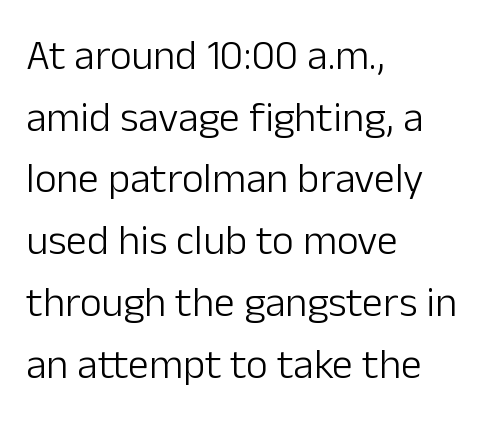
{"serif": "no", "italic": "no", "bold": "no", "weight": "light", "width": "normal", "stroke_contrast": "low", "x_height": "medium", "monospaced": "no", "underline": "no", "align": "left", "line_spacing": "normal", "line_spacing_ratio": 1.47, "letter_spacing": "normal", "letter_spacing_em": 0.0, "glyph_px": 42}
